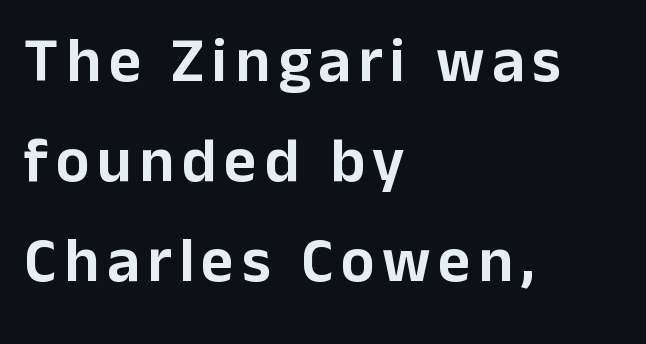
The image shows 63 px sans-serif type, upright; set left-aligned, normal line spacing (1.59x), not underlined; low stroke contrast and a medium x-height.
